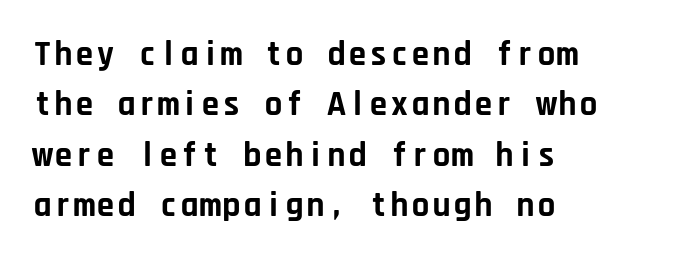
{"serif": "no", "italic": "no", "bold": "yes", "weight": "bold", "width": "normal", "stroke_contrast": "low", "x_height": "large", "monospaced": "yes", "underline": "no", "align": "left", "line_spacing": "normal", "line_spacing_ratio": 1.44, "letter_spacing": "normal", "letter_spacing_em": 0.0, "glyph_px": 35}
